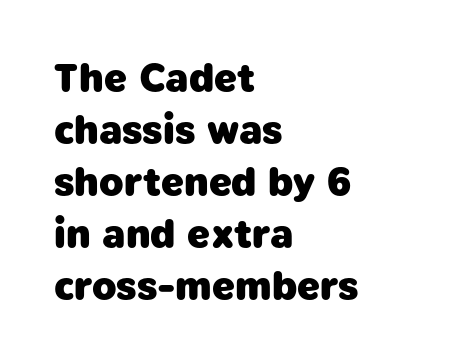
Is there much room between lines? A standard amount, neither cramped nor airy. Regarding serifs, this sample does without them. Is this a fixed-width face? No — the glyphs have proportional, varying widths. Plain, unruled lines of type. Words appear dense and cohesive because spacing is normal.
